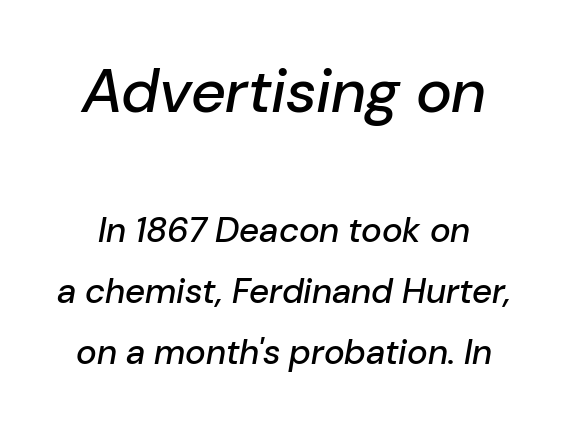
The image shows 61 px text type, italic (leaning right); set line spacing 1.75x, normal letter spacing, not underlined; the first (top) block is 1.74x larger; low stroke contrast and a medium x-height.
